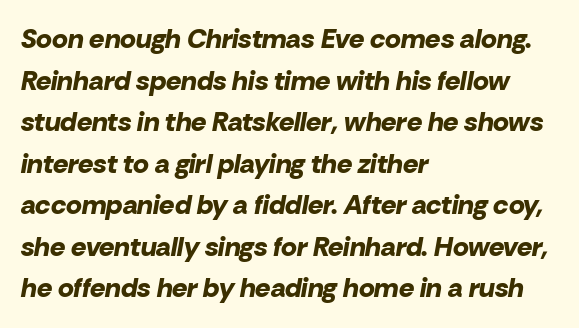
{"italic": "yes", "lean": "right", "slant_degrees": 10, "bold": "yes", "underline": "no", "align": "left", "line_spacing": "normal", "line_spacing_ratio": 1.54, "letter_spacing": "normal", "letter_spacing_em": 0.0, "glyph_px": 27}
